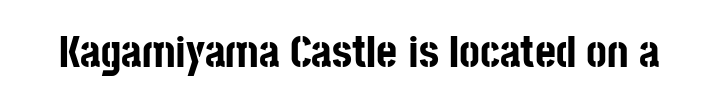
{"serif": "no", "italic": "no", "bold": "yes", "weight": "bold", "width": "condensed", "stroke_contrast": "low", "x_height": "large", "monospaced": "no", "underline": "no", "letter_spacing": "normal", "letter_spacing_em": 0.0, "glyph_px": 45}
